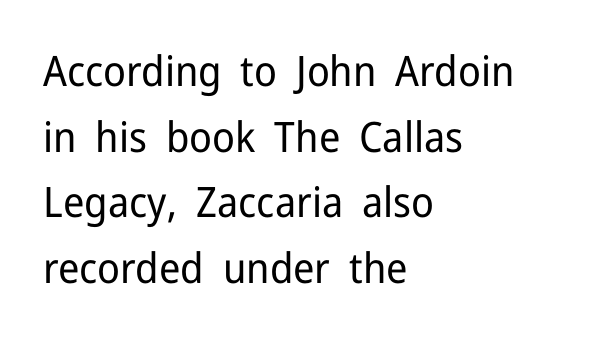
The image shows 42 px regular-weight sans-serif type, upright; set left-aligned, normal line spacing (1.56x), normal letter spacing, not underlined; low stroke contrast and a medium x-height.
